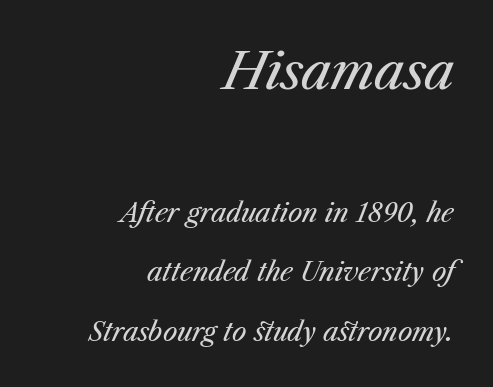
{"italic": "yes", "lean": "right", "slant_degrees": 23, "bold": "no", "weight": "regular", "width": "normal", "stroke_contrast": "medium", "x_height": "medium", "monospaced": "no", "underline": "no", "align": "right", "line_spacing": "loose", "line_spacing_ratio": 2.28, "letter_spacing": "normal", "letter_spacing_em": 0.0, "larger_block": "first", "size_ratio": 1.96, "glyph_px": 51}
